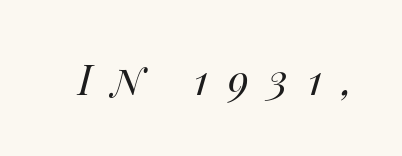
Clear beneath every line of the passage. Vertical stems look standard width or narrower in stroke. This rendering widens character spacing well past its baseline value. When letters slant like this, we call the style italic. Is this a fixed-width face? No — the glyphs have proportional, varying widths.
